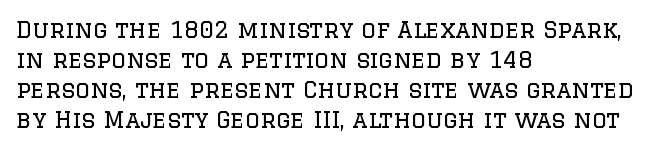
{"italic": "no", "bold": "no", "underline": "no", "align": "left", "line_spacing": "normal", "line_spacing_ratio": 1.31, "letter_spacing": "normal", "letter_spacing_em": 0.0, "glyph_px": 23}
